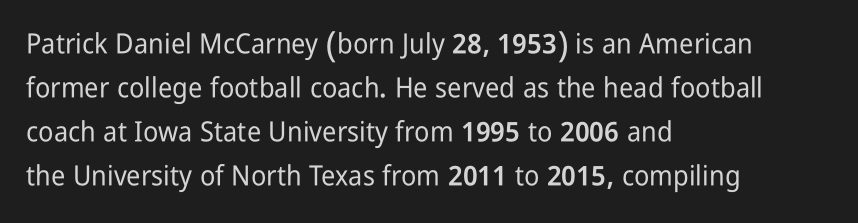
Descender tails drop into unmarked territory. Regarding leading, the lines here are spaced in the standard way. These lines are set flush left with a ragged right edge. The text was rendered using a sans face with plain stroke endings. Think of a printed novel: that variable character pitch is what you see here. How are the letters spaced? Ordinarily, with no added tracking.
